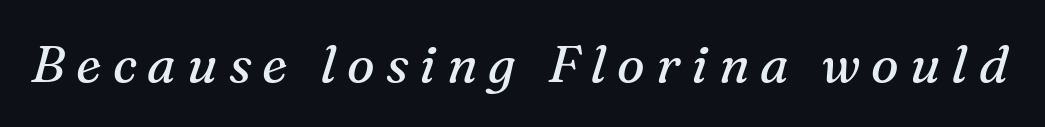
The gaps between neighbouring characters are conspicuously large. Check the space under the baseline: it is left empty. Unlike a clean sans, this face finishes its strokes with serifs. Varying glyph widths throughout — classic text-font behaviour. Stems here are at most as thick as an everyday book face. Rendered with sloped, italic letterforms.
